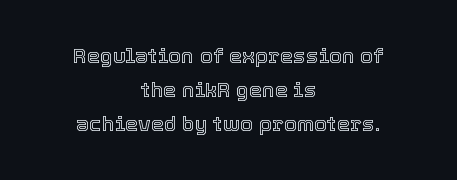
Unmarked baselines from the first word to the last. The rendering positions every line midway between the sides. Short note: letters normally spaced. It's the straight-up-and-down kind of type. Regarding leading, the lines here are spaced in the standard way.
